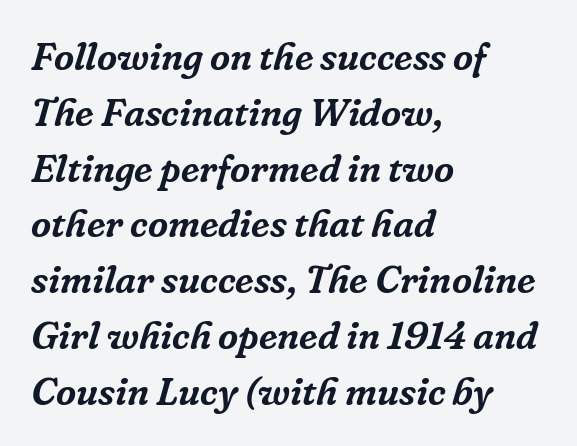
Q: Is the text italic (slanted)? A: Yes, it leans right by about 16 degrees.
Q: Is the typeface a serif or a sans-serif typeface? A: Serif.
Q: Is the text underlined? A: No.
Q: How is the paragraph aligned? A: Left-aligned.
Q: Is the spacing between letters normal or unusually wide? A: Normal.
Q: Is the spacing between lines tight, normal or loose? A: Normal.
Q: Width (condensed, normal, or wide)? A: Normal.
Q: Stroke contrast? A: Low.
Q: x-height? A: Medium.
Q: Monospaced? A: No.
